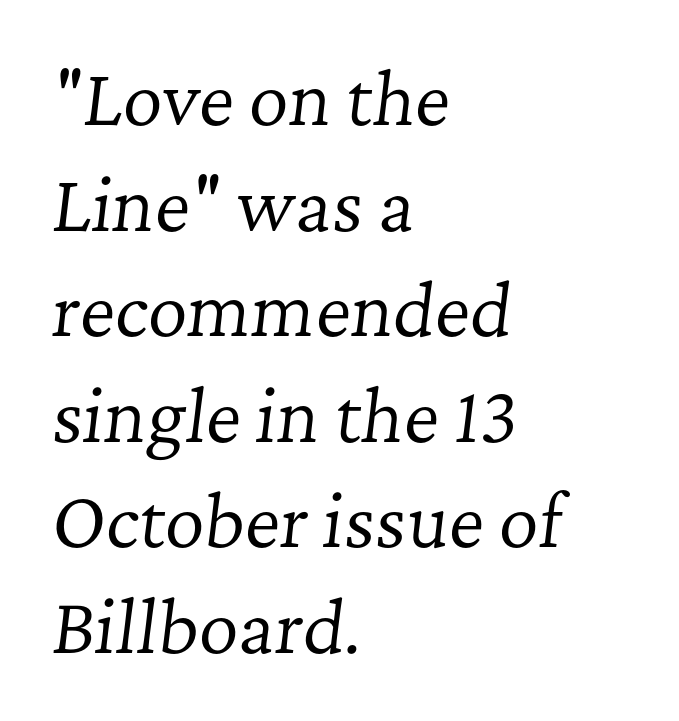
Q: Is the text bold? A: No.
Q: Is the text italic (slanted)? A: Yes, it leans right by about 7 degrees.
Q: Is the typeface a serif or a sans-serif typeface? A: Serif.
Q: Is the text underlined? A: No.
Q: How is the paragraph aligned? A: Left-aligned.
Q: Is the spacing between letters normal or unusually wide? A: Normal.
Q: Is the spacing between lines tight, normal or loose? A: Normal.
Q: Width (condensed, normal, or wide)? A: Normal.
Q: Stroke contrast? A: Low.
Q: x-height? A: Medium.
Q: Monospaced? A: No.
